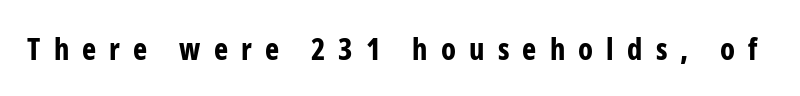
A typesetter would label this face a sans. Descenders are the only things crossing below the line. Varying glyph widths throughout — classic text-font behaviour. Caption: expanded tracking, letters set apart.
